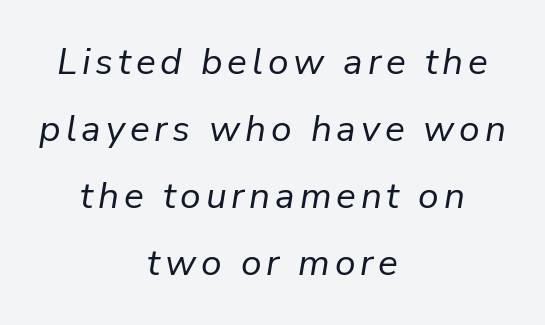
A quiet, ordinary-to-light weight characterises the typeface. This sample uses an oblique cut, with every glyph tilted off the vertical. Visually the block forms a symmetrical silhouette, jagged on both flanks. The baseline area is clear. These lines are rendered in a variable-pitch font.
